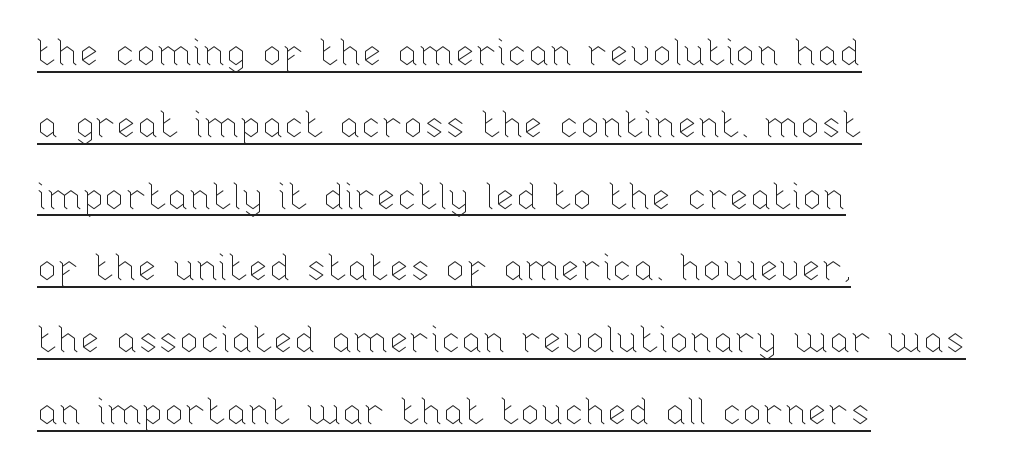
Q: Is the text bold? A: No.
Q: Is the text italic (slanted)? A: No, it is upright.
Q: Is the text underlined? A: Yes.
Q: How is the paragraph aligned? A: Left-aligned.
Q: Is the spacing between letters normal or unusually wide? A: Normal.
Q: Is the spacing between lines tight, normal or loose? A: Loose.
Q: Width (condensed, normal, or wide)? A: Normal.
Q: Stroke contrast? A: Low.
Q: x-height? A: Medium.
Q: Monospaced? A: No.
